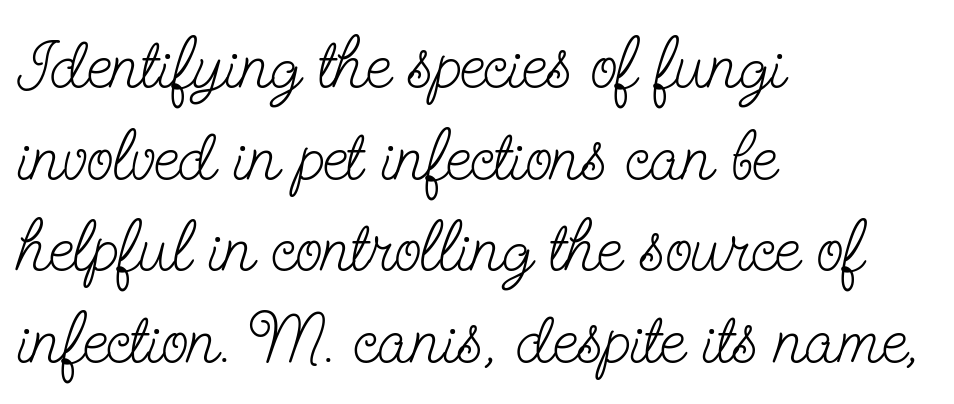
A normal amount of white space separates one row of letters from the next. Observe the ordinary spacing: letters are neighbours, not strangers. Is this a fixed-width face? No — the glyphs have proportional, varying widths. You can tell from the footed stems that serif type was used. Think standard paragraph weight, or any step lighter than that.
